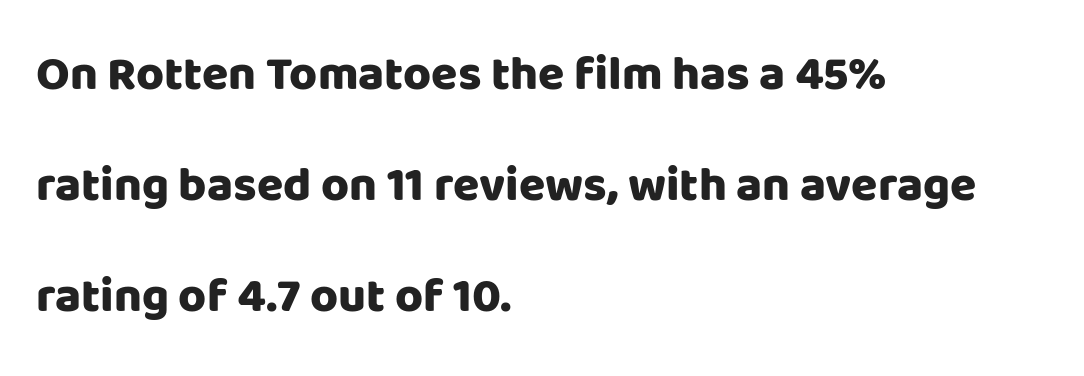
{"serif": "no", "italic": "no", "bold": "yes", "weight": "heavy", "width": "normal", "stroke_contrast": "low", "x_height": "large", "monospaced": "no", "underline": "no", "align": "left", "line_spacing": "loose", "line_spacing_ratio": 2.31, "letter_spacing": "normal", "letter_spacing_em": 0.0, "glyph_px": 48}
